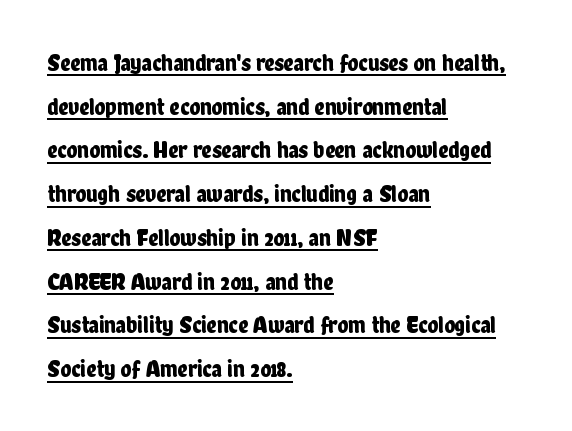
{"italic": "no", "underline": "yes", "align": "left", "line_spacing_ratio": 1.75, "letter_spacing": "normal", "letter_spacing_em": 0.0, "glyph_px": 25}
